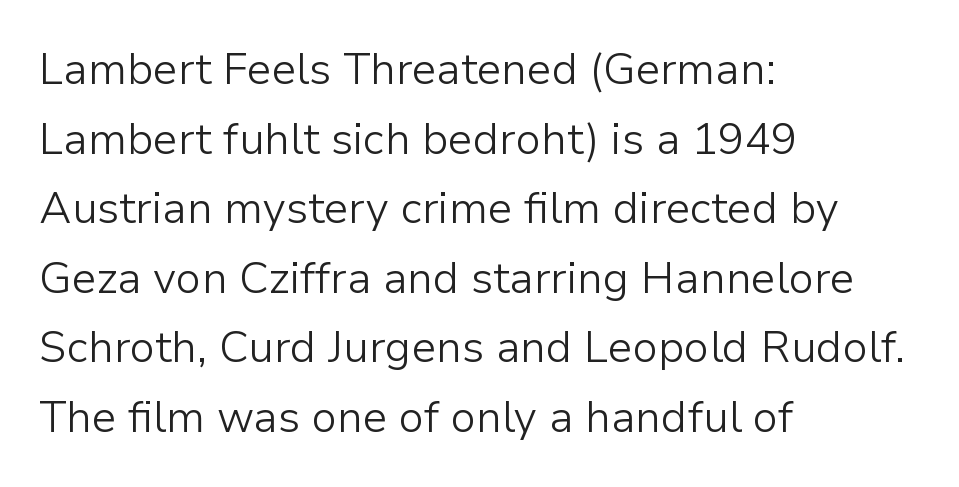
{"serif": "no", "italic": "no", "bold": "no", "weight": "light", "width": "normal", "stroke_contrast": "low", "x_height": "medium", "monospaced": "no", "underline": "no", "align": "left", "line_spacing": "normal", "line_spacing_ratio": 1.58, "letter_spacing": "normal", "letter_spacing_em": 0.0, "glyph_px": 44}
